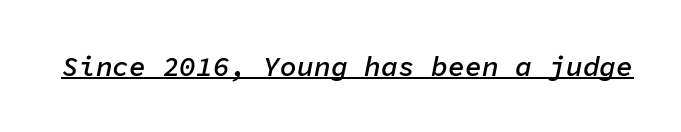
The image shows 28 px semibold type, italic (leaning right), monospaced; set normal letter spacing, underlined; low stroke contrast and a medium x-height.
